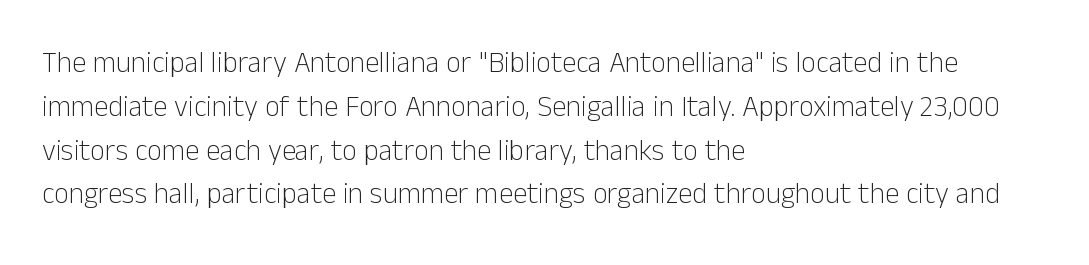
Q: Is the text bold? A: No.
Q: Is the text italic (slanted)? A: No, it is upright.
Q: Is the typeface a serif or a sans-serif typeface? A: Sans-serif.
Q: Is the text underlined? A: No.
Q: How is the paragraph aligned? A: Left-aligned.
Q: Is the spacing between letters normal or unusually wide? A: Normal.
Q: Is the spacing between lines tight, normal or loose? A: Normal.
Q: Width (condensed, normal, or wide)? A: Normal.
Q: Stroke contrast? A: Low.
Q: x-height? A: Medium.
Q: Monospaced? A: No.
